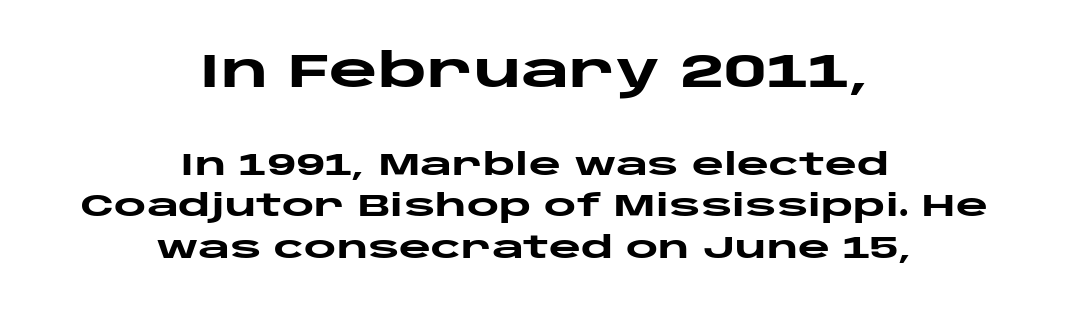
The image shows 47 px heavy, wide sans-serif type, upright; set centered, normal line spacing (1.34x), normal letter spacing, not underlined; the first (top) block is 1.52x larger; low stroke contrast and a large x-height.
